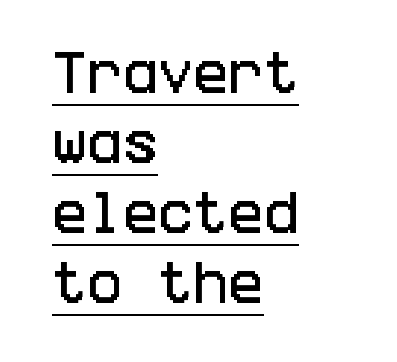
Q: Is the text italic (slanted)? A: No, it is upright.
Q: Is the typeface a serif or a sans-serif typeface? A: Sans-serif.
Q: Is the text underlined? A: Yes.
Q: How is the paragraph aligned? A: Left-aligned.
Q: Is the spacing between letters normal or unusually wide? A: Normal.
Q: Is the spacing between lines tight, normal or loose? A: Normal.
Q: Width (condensed, normal, or wide)? A: Condensed.
Q: Stroke contrast? A: Low.
Q: x-height? A: Large.
